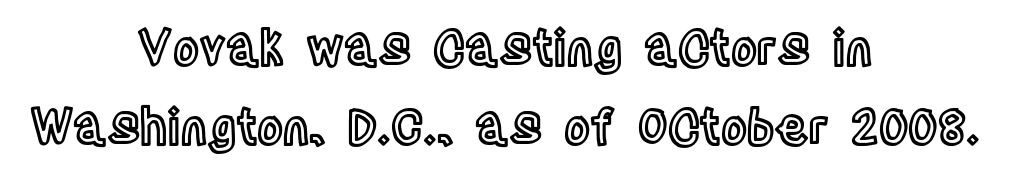
The image shows 49 px condensed type, upright; set centered, normal line spacing (1.62x), normal letter spacing, not underlined; a large x-height.
